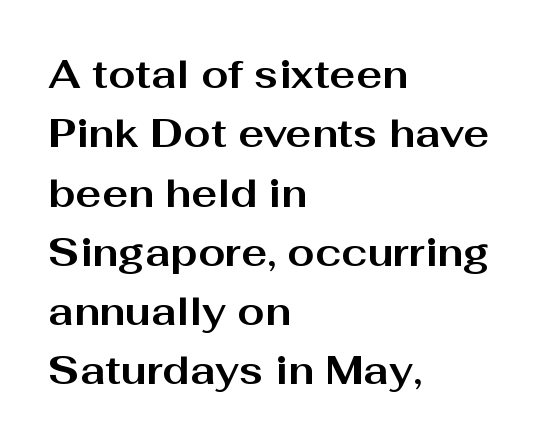
The image shows 39 px bold, wide sans-serif type, upright; set left-aligned, normal line spacing (1.52x), normal letter spacing, not underlined; medium stroke contrast and a medium x-height.
